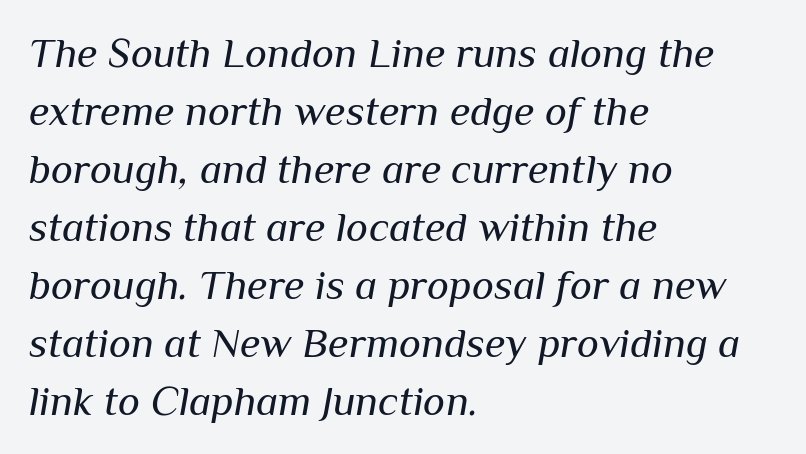
Q: Is the text bold? A: No.
Q: Is the text italic (slanted)? A: Yes, it leans right by about 10 degrees.
Q: Is the text underlined? A: No.
Q: How is the paragraph aligned? A: Left-aligned.
Q: Is the spacing between letters normal or unusually wide? A: Normal.
Q: Is the spacing between lines tight, normal or loose? A: Normal.
Q: Width (condensed, normal, or wide)? A: Normal.
Q: Stroke contrast? A: Medium.
Q: x-height? A: Medium.
Q: Monospaced? A: No.
